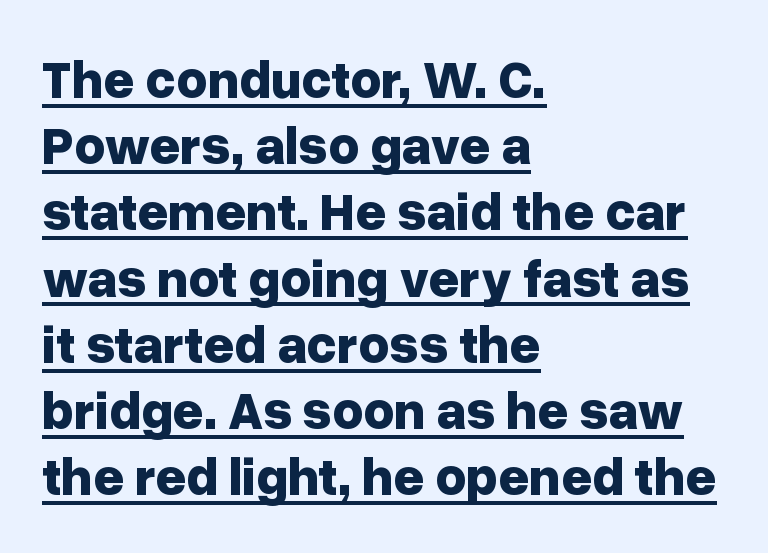
{"serif": "no", "italic": "no", "bold": "yes", "weight": "bold", "width": "normal", "stroke_contrast": "low", "x_height": "medium", "monospaced": "no", "underline": "yes", "align": "left", "line_spacing": "normal", "line_spacing_ratio": 1.25, "letter_spacing": "normal", "letter_spacing_em": 0.0, "glyph_px": 53}
